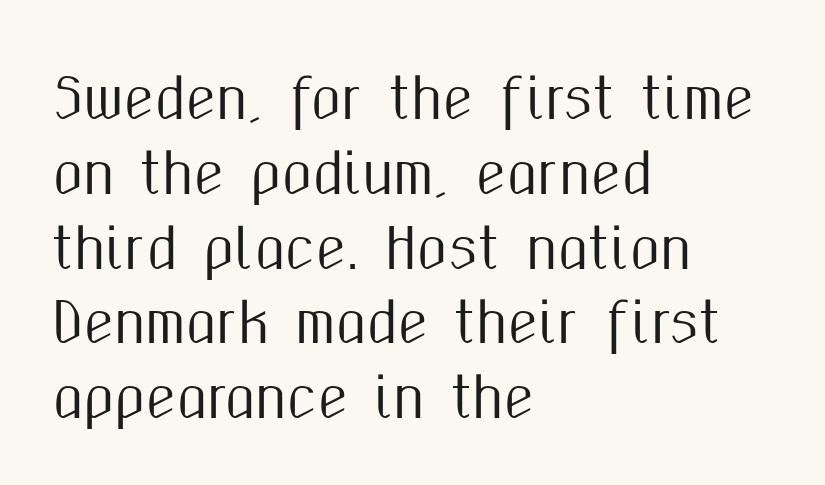
{"serif": "no", "italic": "no", "width": "condensed", "stroke_contrast": "medium", "x_height": "medium", "monospaced": "no", "underline": "no", "align": "left", "line_spacing": "normal", "line_spacing_ratio": 1.36, "letter_spacing": "normal", "letter_spacing_em": 0.0, "glyph_px": 55}
